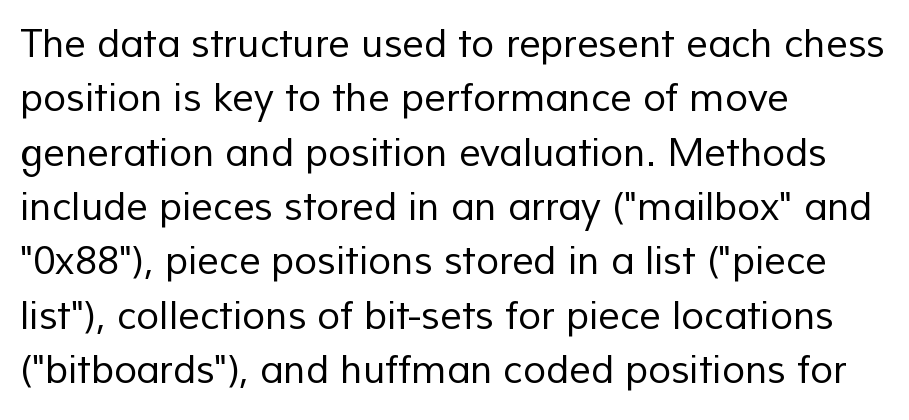
The image shows 38 px regular-weight sans-serif type; set left-aligned, normal line spacing (1.43x), normal letter spacing, not underlined; low stroke contrast and a medium x-height.
